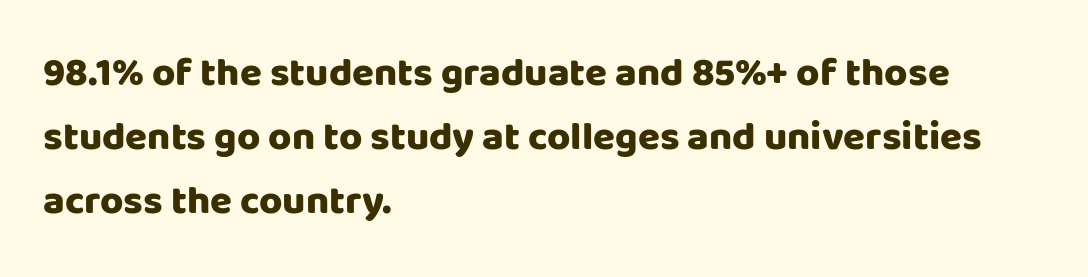
The image shows 40 px heavy sans-serif type, upright; set left-aligned, normal line spacing (1.6x), normal letter spacing, not underlined; low stroke contrast and a large x-height.
